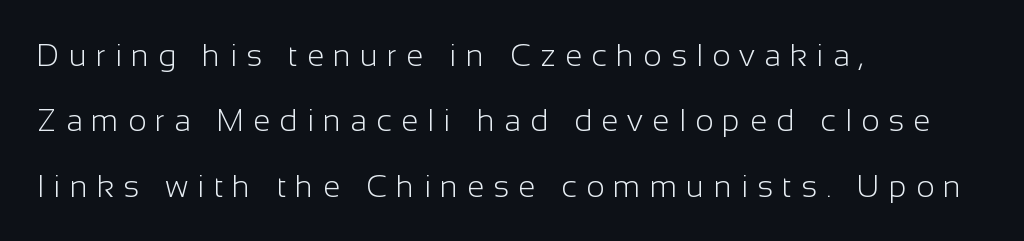
Q: Is the text bold? A: No.
Q: Is the text italic (slanted)? A: No, it is upright.
Q: Is the typeface a serif or a sans-serif typeface? A: Sans-serif.
Q: Is the text underlined? A: No.
Q: How is the paragraph aligned? A: Left-aligned.
Q: Is the spacing between letters normal or unusually wide? A: Unusually wide.
Q: Is the spacing between lines tight, normal or loose? A: Loose.
Q: Width (condensed, normal, or wide)? A: Normal.
Q: Stroke contrast? A: Low.
Q: x-height? A: Medium.
Q: Monospaced? A: No.
